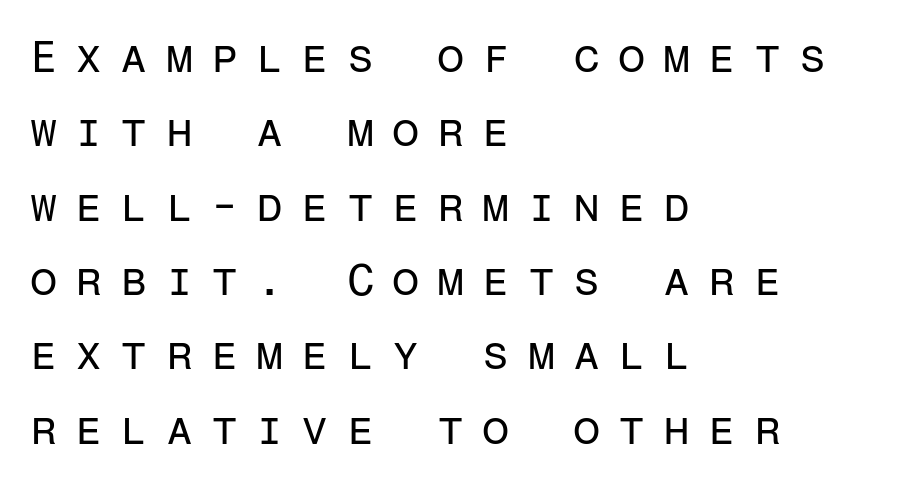
The image shows 44 px regular-weight sans-serif type, upright, monospaced; set left-aligned, normal line spacing (1.69x), unusually wide letter spacing (+0.41 em), not underlined; low stroke contrast and a medium x-height.
